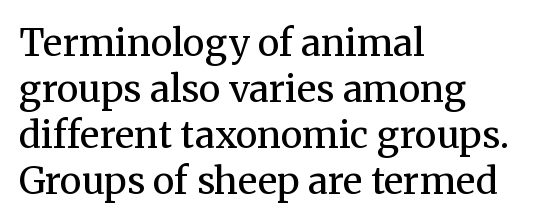
Line starts are locked; line ends wander. A typesetter would label this face a serif. Posture: vertical. Beneath every word, the page is bare. The type is set solid horizontally, with unmodified tracking. Stroke mass is kept to a normal reading level or below.
